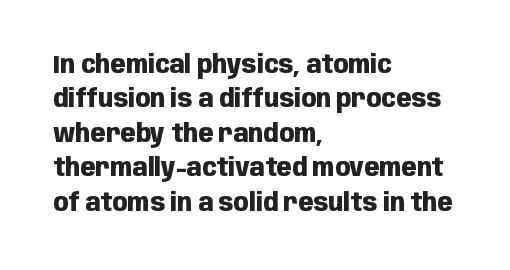
The image shows 25 px bold type, upright; set left-aligned, normal line spacing (1.38x), normal letter spacing, not underlined.
